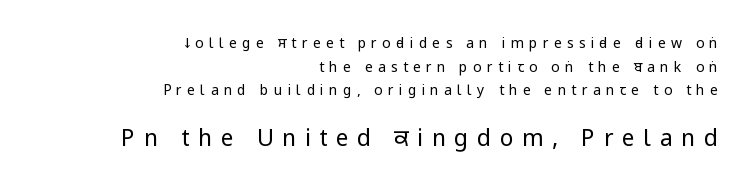
The image shows 23 px text type, upright; set right-aligned, normal line spacing (1.68x), unusually wide letter spacing (+0.37 em), not underlined; the second (bottom) block is 1.64x larger.
